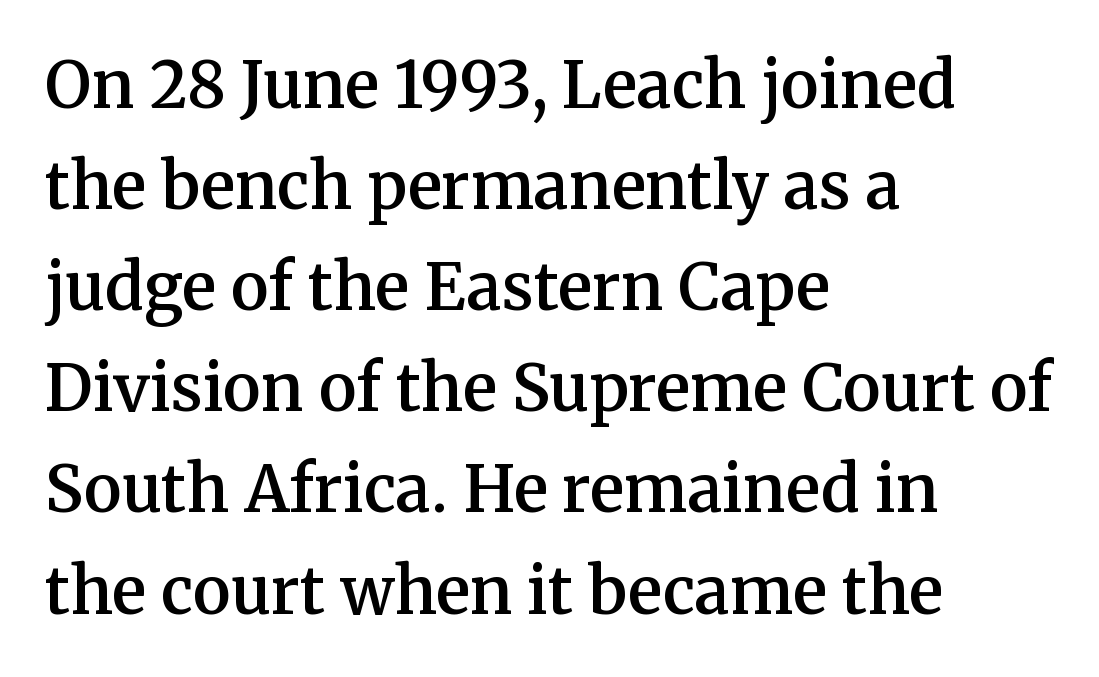
Its strokes are somewhat broadened, the hallmark of semibold type. The rendering shows small feet on the letterforms — a serif design. It's the straight-up-and-down kind of type. The ragged edge is on the right, which tells us the setting is flush left. Do the characters align in a grid? No, the font is proportional. Unmarked baselines from the first word to the last.
